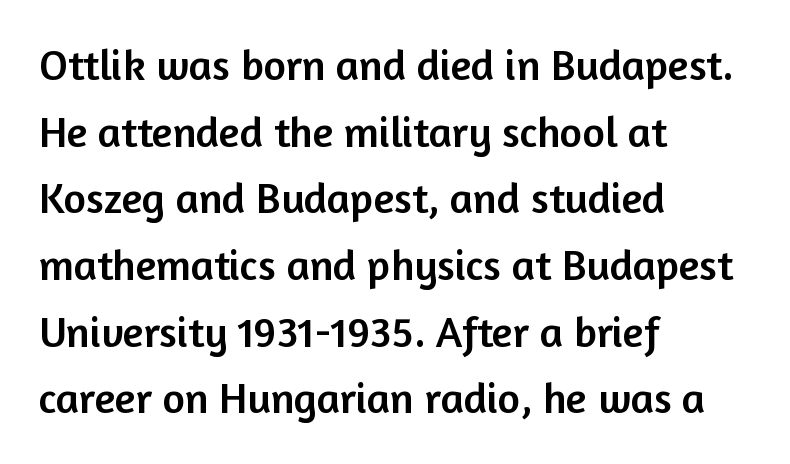
Character widths vary here, with narrow letters taking less room than wide ones. Clear beneath every line of the passage. Posture: straight, roman, zero tilt. Each line starts at the same left margin while the right side varies. Nothing unusual about the tracking: characters are spaced as the font intends.
